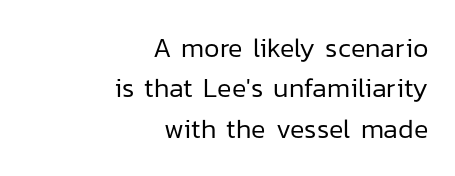
Q: Is the text bold? A: No.
Q: Is the text italic (slanted)? A: No, it is upright.
Q: Is the text underlined? A: No.
Q: How is the paragraph aligned? A: Right-aligned.
Q: Is the spacing between letters normal or unusually wide? A: Normal.
Q: Is the spacing between lines tight, normal or loose? A: Normal.
